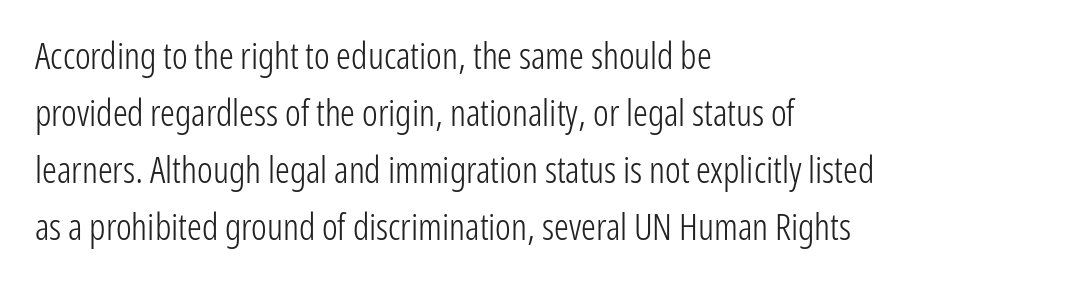
The image shows 37 px light, condensed sans-serif type, upright; set left-aligned, normal line spacing (1.54x), normal letter spacing, not underlined; low stroke contrast and a medium x-height.
